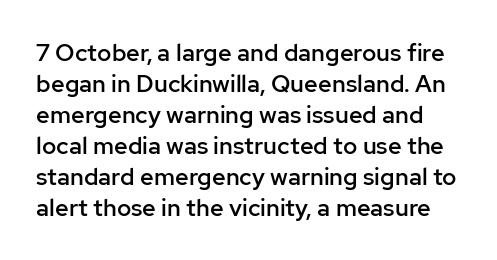
The image shows 24 px text type, upright; set normal line spacing (1.29x), normal letter spacing, not underlined.
